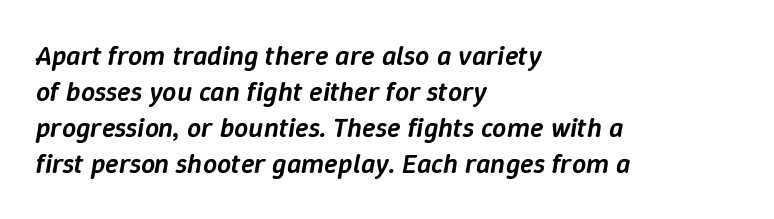
The designer left line spacing at the default. Is the letter spacing exaggerated? No — it looks like the ordinary default. Slant detected: the letters are inclined. Does the weight exceed regular? Yes, but only to semibold.
